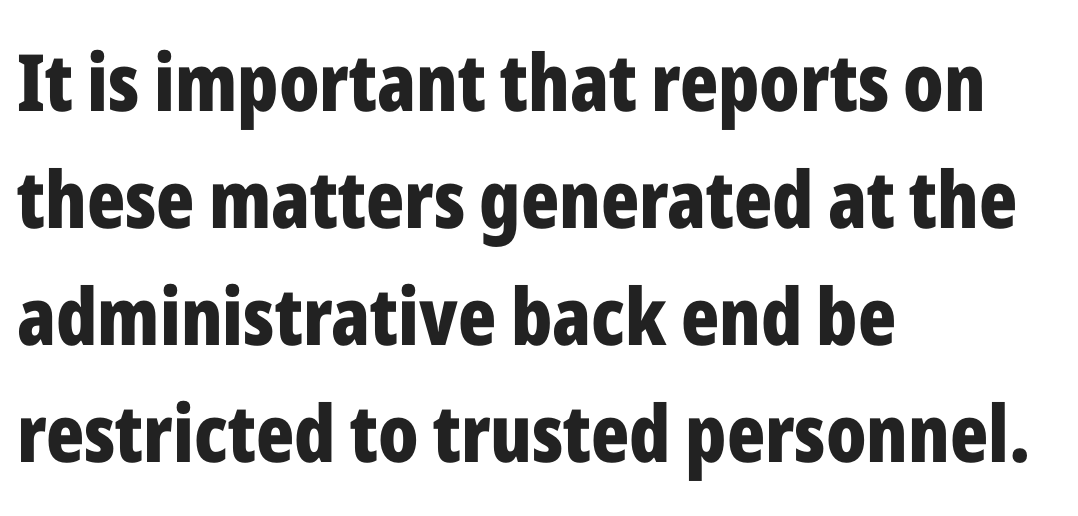
{"serif": "no", "italic": "no", "bold": "yes", "weight": "bold", "width": "condensed", "stroke_contrast": "low", "x_height": "medium", "monospaced": "no", "underline": "no", "align": "left", "line_spacing": "normal", "line_spacing_ratio": 1.48, "letter_spacing": "normal", "letter_spacing_em": 0.0, "glyph_px": 79}
